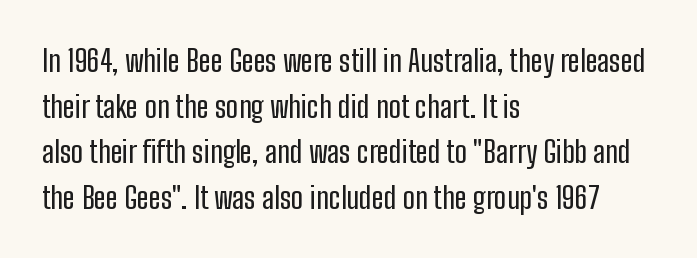
Is there much room between lines? A standard amount, neither cramped nor airy. A student would call this left alignment; a typographer would say flush left, rag right. The face used here is proportionally spaced, like ordinary book or web type. Is there any slant? The stems are plumb.
